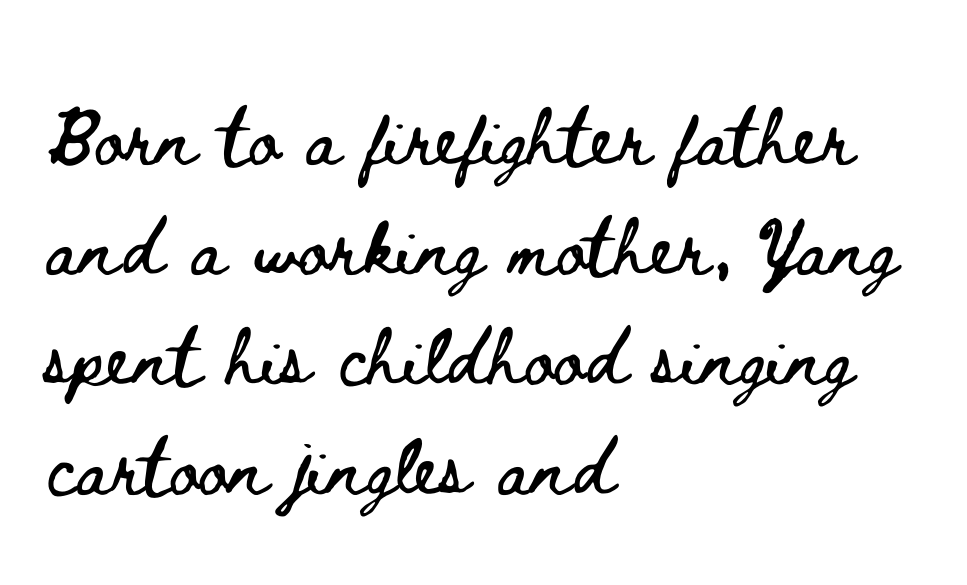
The image shows 72 px wide type; set left-aligned, normal line spacing (1.53x), normal letter spacing, not underlined; low stroke contrast and a small x-height.
